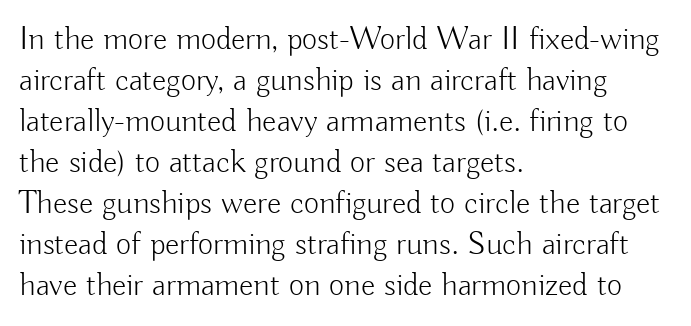
Q: Is the text bold? A: No.
Q: Is the text italic (slanted)? A: No, it is upright.
Q: Is the typeface a serif or a sans-serif typeface? A: Sans-serif.
Q: Is the text underlined? A: No.
Q: How is the paragraph aligned? A: Left-aligned.
Q: Is the spacing between letters normal or unusually wide? A: Normal.
Q: Width (condensed, normal, or wide)? A: Normal.
Q: Stroke contrast? A: Low.
Q: x-height? A: Small.
Q: Monospaced? A: No.
